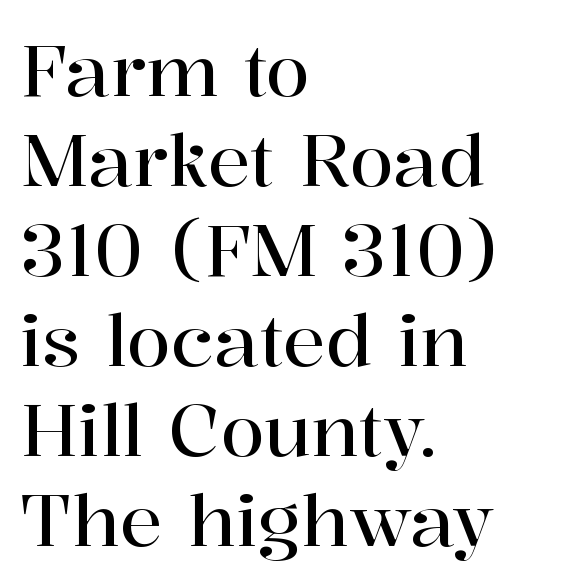
Q: Is the text italic (slanted)? A: No, it is upright.
Q: Is the typeface a serif or a sans-serif typeface? A: Serif.
Q: Is the text underlined? A: No.
Q: How is the paragraph aligned? A: Left-aligned.
Q: Is the spacing between letters normal or unusually wide? A: Normal.
Q: Is the spacing between lines tight, normal or loose? A: Normal.
Q: Width (condensed, normal, or wide)? A: Normal.
Q: Stroke contrast? A: High.
Q: x-height? A: Medium.
Q: Monospaced? A: No.
